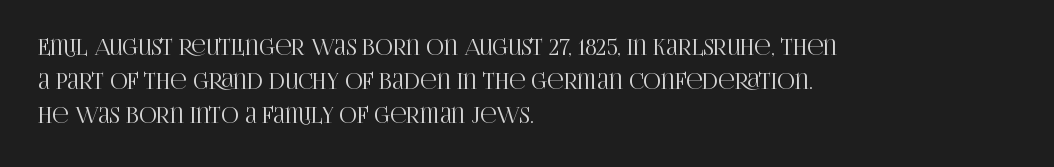
Q: Is the text italic (slanted)? A: No, it is upright.
Q: Is the text underlined? A: No.
Q: How is the paragraph aligned? A: Left-aligned.
Q: Is the spacing between letters normal or unusually wide? A: Normal.
Q: Is the spacing between lines tight, normal or loose? A: Normal.
